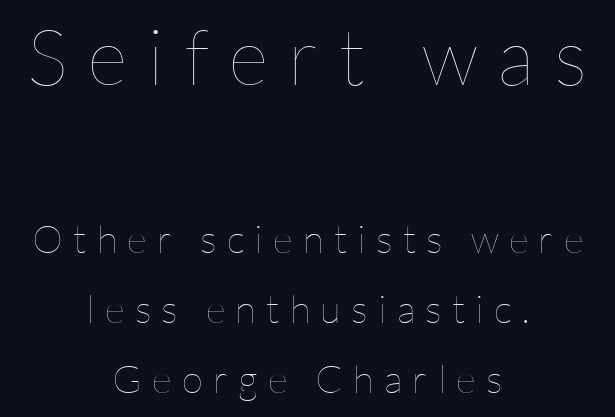
Q: Is the text bold? A: No.
Q: Is the text italic (slanted)? A: No, it is upright.
Q: Is the text underlined? A: No.
Q: How is the paragraph aligned? A: Centered.
Q: Is the spacing between letters normal or unusually wide? A: Unusually wide.
Q: Which block of text is set in a larger size, the first (top) or the second (bottom)? A: The first (top) one.
Q: Width (condensed, normal, or wide)? A: Normal.
Q: Stroke contrast? A: Low.
Q: x-height? A: Medium.
Q: Monospaced? A: No.
